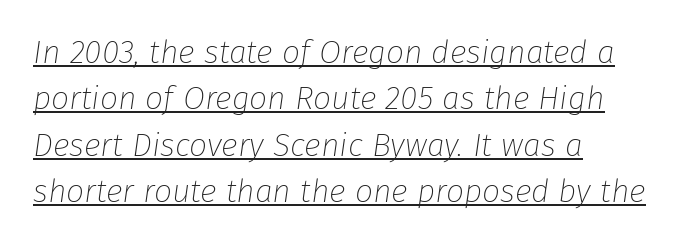
Q: Is the text bold? A: No.
Q: Is the text italic (slanted)? A: Yes, it leans right by about 8 degrees.
Q: Is the text underlined? A: Yes.
Q: How is the paragraph aligned? A: Left-aligned.
Q: Is the spacing between letters normal or unusually wide? A: Normal.
Q: Is the spacing between lines tight, normal or loose? A: Normal.
Q: Width (condensed, normal, or wide)? A: Normal.
Q: Stroke contrast? A: Low.
Q: x-height? A: Medium.
Q: Monospaced? A: No.
